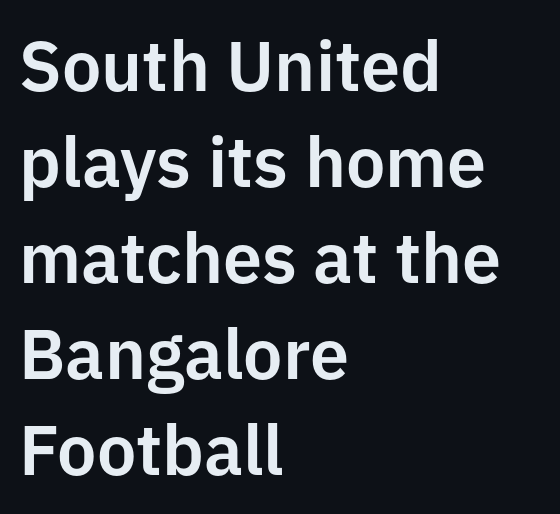
Successive baselines arrive at the customary interval. Posture: upright roman. Letters rest on an invisible, unmarked baseline. The tracking reads as untouched default to a designer's eye. Note: no serifs on the glyphs.
